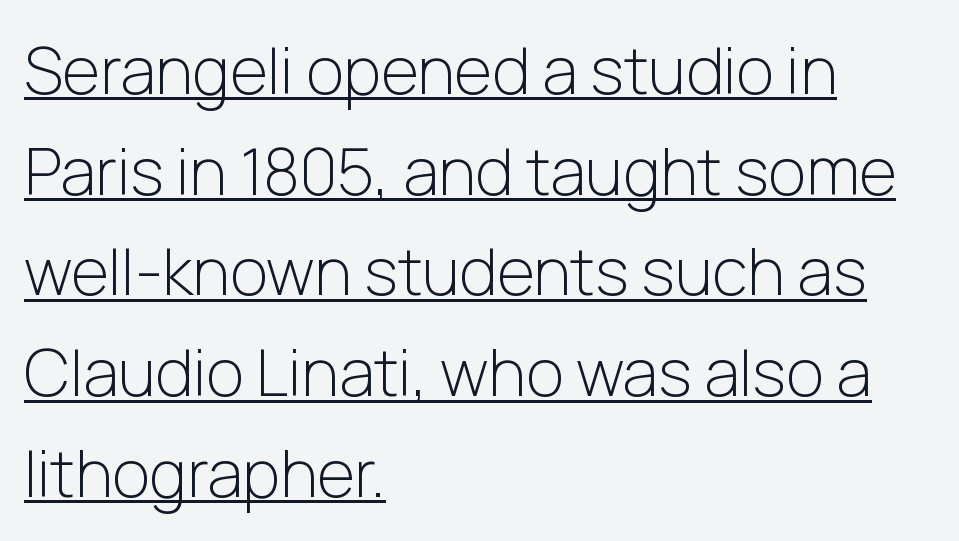
{"serif": "no", "italic": "no", "bold": "no", "weight": "light", "width": "normal", "stroke_contrast": "low", "x_height": "medium", "monospaced": "no", "underline": "yes", "align": "left", "line_spacing": "normal", "line_spacing_ratio": 1.55, "letter_spacing": "normal", "letter_spacing_em": 0.0, "glyph_px": 65}
